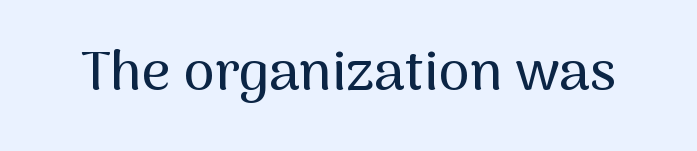
{"serif": "no", "italic": "no", "width": "normal", "stroke_contrast": "medium", "x_height": "medium", "monospaced": "no", "underline": "no", "letter_spacing": "normal", "letter_spacing_em": 0.0, "glyph_px": 56}
